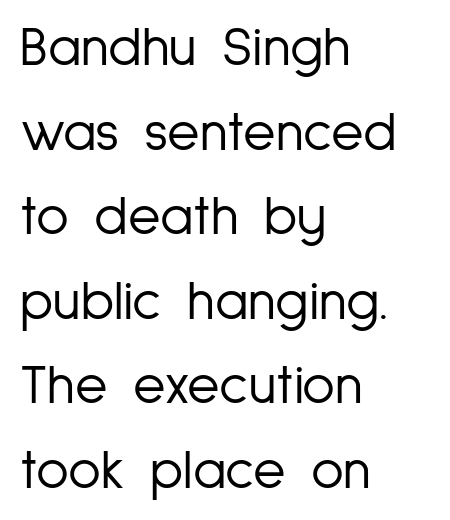
You could not count columns in this text — the font is proportionally spaced. These lines sit exactly where default settings would place them. To sum up the face: it is a sans, with no serifs. It's the straight-up-and-down kind of type.
